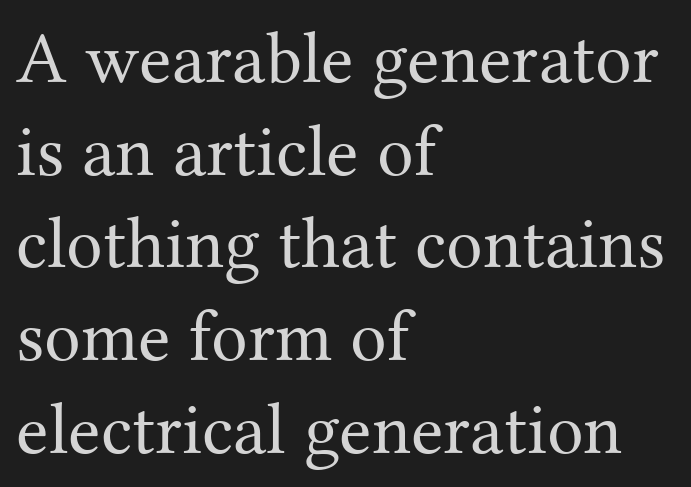
The image shows 73 px regular-weight serif type, upright; set left-aligned, normal line spacing (1.27x), normal letter spacing, not underlined; medium stroke contrast and a medium x-height.
